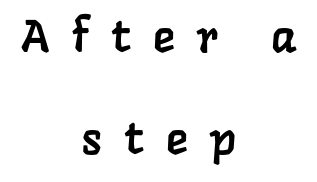
{"serif": "yes", "width": "normal", "stroke_contrast": "low", "x_height": "medium", "monospaced": "no", "underline": "no", "align": "center", "line_spacing": "loose", "line_spacing_ratio": 2.21, "letter_spacing": "wide", "letter_spacing_em": 0.48, "glyph_px": 46}
